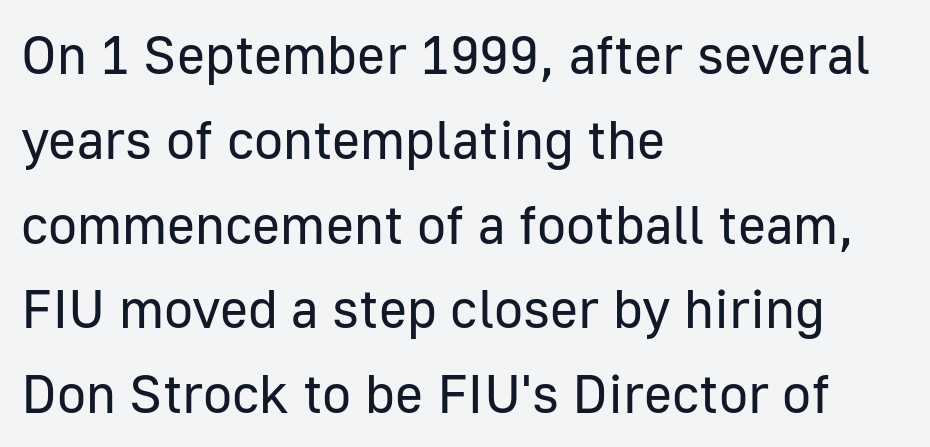
{"serif": "no", "italic": "no", "bold": "no", "weight": "regular", "width": "normal", "stroke_contrast": "low", "x_height": "medium", "monospaced": "no", "underline": "no", "align": "left", "line_spacing": "normal", "line_spacing_ratio": 1.57, "letter_spacing": "normal", "letter_spacing_em": 0.0, "glyph_px": 54}
